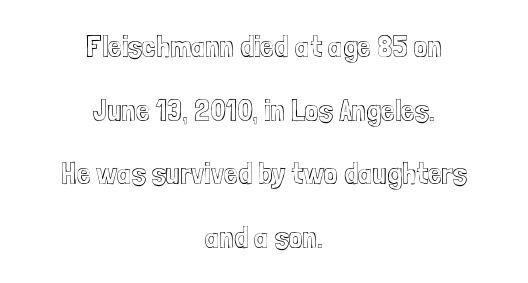
Q: Is the text italic (slanted)? A: No, it is upright.
Q: Is the text underlined? A: No.
Q: How is the paragraph aligned? A: Centered.
Q: Is the spacing between letters normal or unusually wide? A: Normal.
Q: Is the spacing between lines tight, normal or loose? A: Loose.
Q: Width (condensed, normal, or wide)? A: Condensed.
Q: x-height? A: Medium.
Q: Monospaced? A: No.
